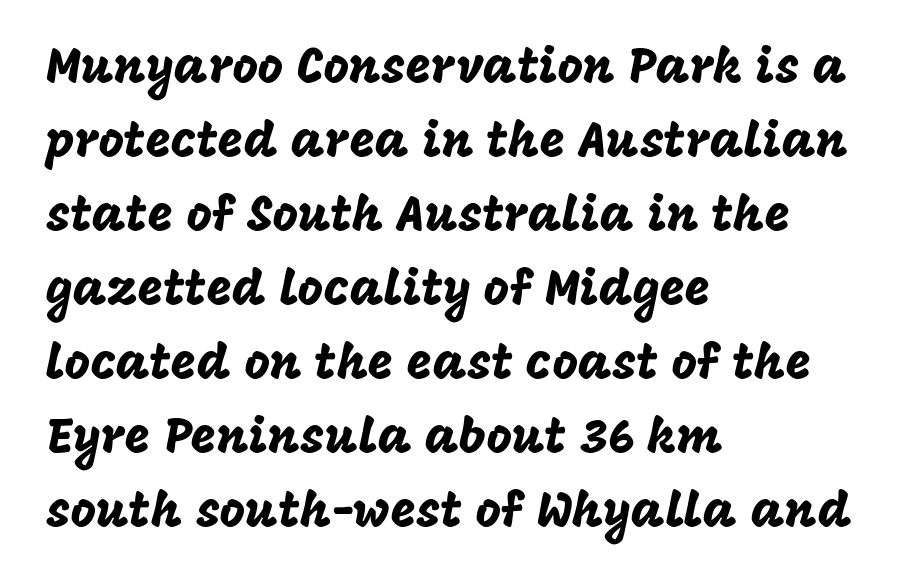
Q: Is the text italic (slanted)? A: Yes.
Q: Is the typeface a serif or a sans-serif typeface? A: Sans-serif.
Q: Is the text underlined? A: No.
Q: How is the paragraph aligned? A: Left-aligned.
Q: Is the spacing between letters normal or unusually wide? A: Normal.
Q: Is the spacing between lines tight, normal or loose? A: Normal.
Q: Width (condensed, normal, or wide)? A: Normal.
Q: Stroke contrast? A: Low.
Q: x-height? A: Large.
Q: Monospaced? A: No.
